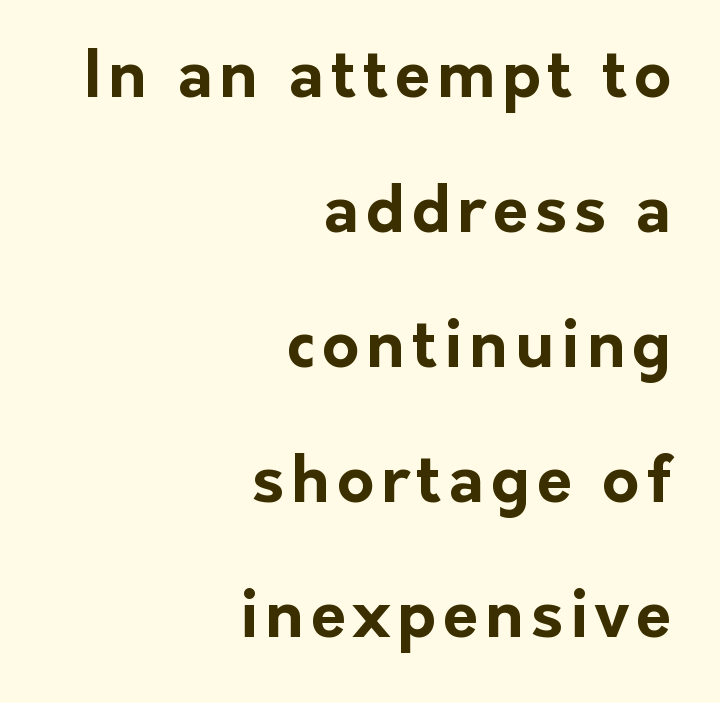
Q: Is the text bold? A: Yes.
Q: Is the text italic (slanted)? A: No, it is upright.
Q: Is the typeface a serif or a sans-serif typeface? A: Sans-serif.
Q: Is the text underlined? A: No.
Q: How is the paragraph aligned? A: Right-aligned.
Q: Is the spacing between lines tight, normal or loose? A: Loose.
Q: Width (condensed, normal, or wide)? A: Normal.
Q: Stroke contrast? A: Low.
Q: x-height? A: Medium.
Q: Monospaced? A: No.
